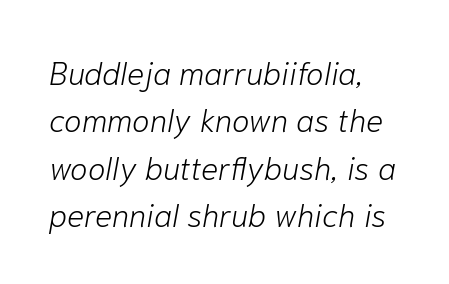
The image shows 32 px light type, italic (leaning right); set left-aligned, normal line spacing (1.48x), normal letter spacing, not underlined; low stroke contrast and a medium x-height.
